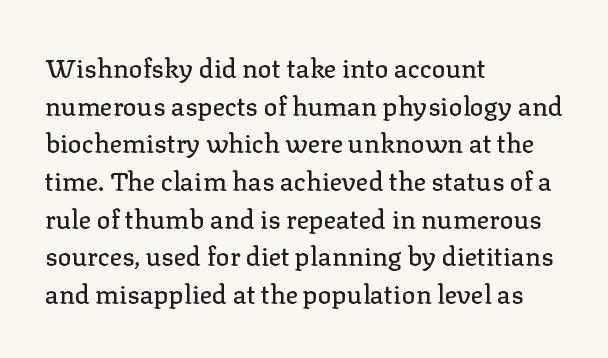
Q: Is the text italic (slanted)? A: No, it is upright.
Q: Is the text underlined? A: No.
Q: How is the paragraph aligned? A: Left-aligned.
Q: Is the spacing between letters normal or unusually wide? A: Normal.
Q: Is the spacing between lines tight, normal or loose? A: Normal.
